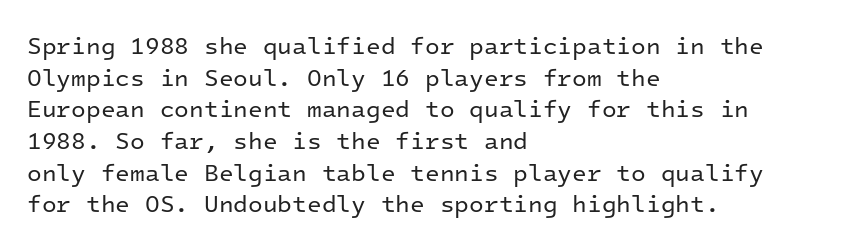
Leftover space on each line is placed entirely after the last word. The typesetting does not lean heavy: it is not bold. Honestly, the letter spacing is just normal — you wouldn't notice it. Underline: absent. If you drew a line through each stem, it would be perfectly vertical.
